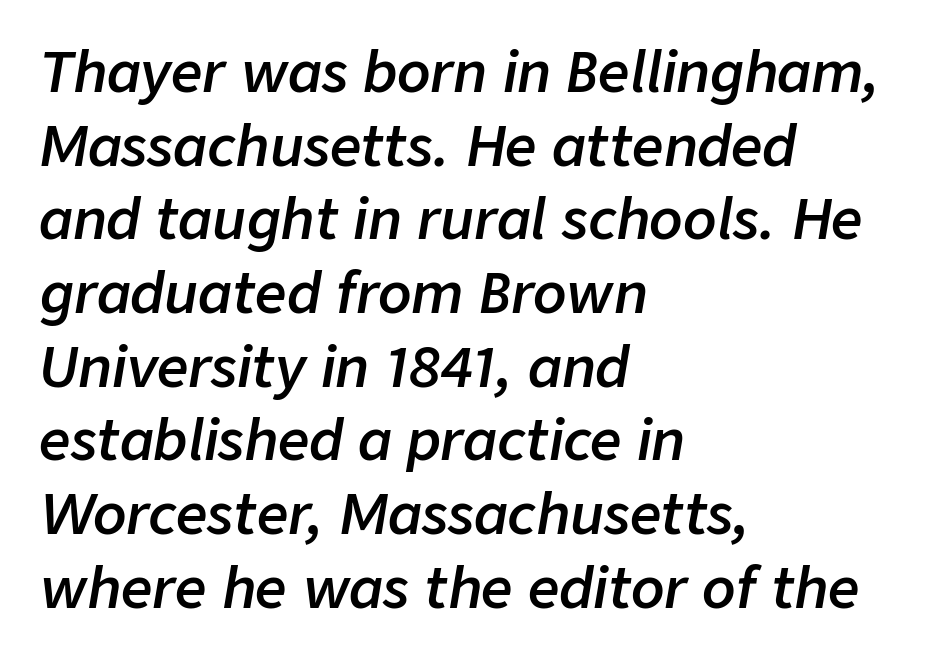
The gaps between neighbouring characters are ordinary and unremarkable. The text block is weighted toward the left margin, trailing off unevenly rightward. An italicized treatment has been applied to the whole sample. Notice the strokes are somewhat thickened but not fully heavy: this is a semibold. Plain, unruled lines of type.
